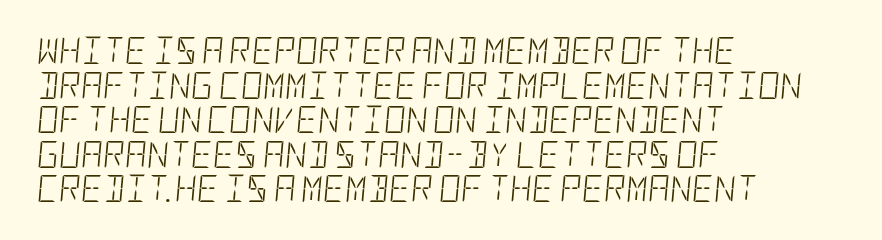
{"italic": "yes", "lean": "right", "slant_degrees": 5, "bold": "no", "underline": "no", "align": "left", "line_spacing": "normal", "line_spacing_ratio": 1.28, "letter_spacing": "normal", "letter_spacing_em": 0.0, "glyph_px": 27}
